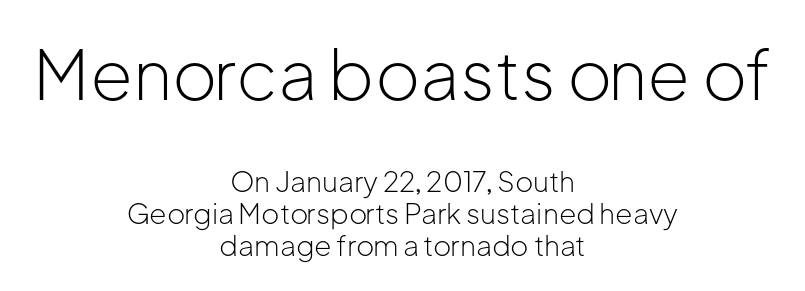
{"serif": "no", "italic": "no", "bold": "no", "weight": "light", "width": "normal", "stroke_contrast": "low", "x_height": "medium", "monospaced": "no", "underline": "no", "align": "center", "line_spacing": "tight", "line_spacing_ratio": 1.14, "letter_spacing": "normal", "letter_spacing_em": 0.0, "larger_block": "first", "size_ratio": 2.46, "glyph_px": 69}
